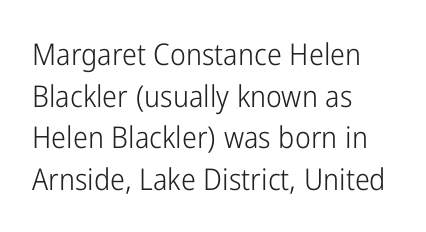
In CSS terms this would be text-align: left. Letter spacing: default. The area under the type is left untouched. Classification — sans serif. Looks like regular typesetting: each glyph gets only the width it needs. Summary of vertical rhythm: regular, with standard interline spacing.
